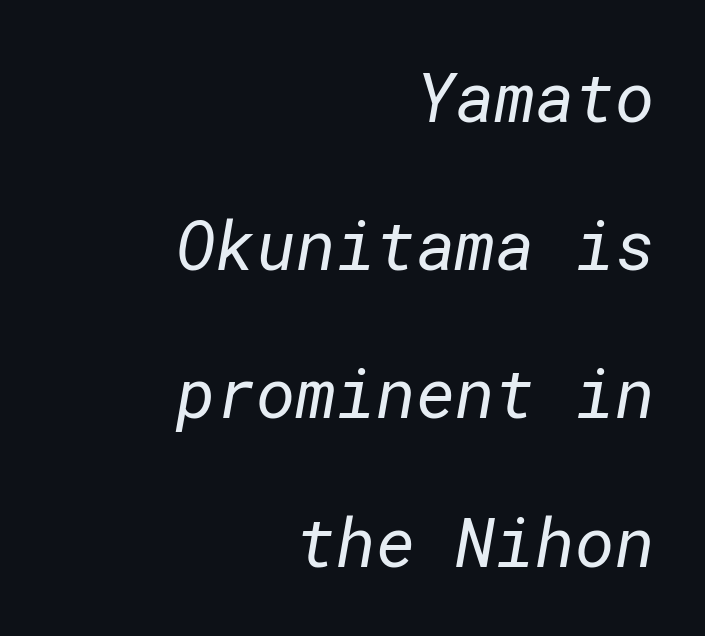
Compared with a typical body face, this is equally light or lighter still. Compared with typical body copy, the letter spacing here is the same. Any mark beneath the type? The region is blank. Short and long lines alike share a common ending point at right.
